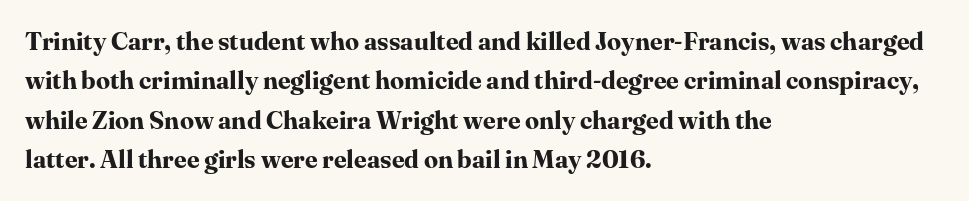
Evenly set lines give the paragraph a standard silhouette. Glance below the letters and you will spot only blank space. Typeset ragged right — the left edge is the straight one. This sample uses plain, unmodified letter spacing. Style check: upright. I'd describe the lettering as bold — thick and assertive.
